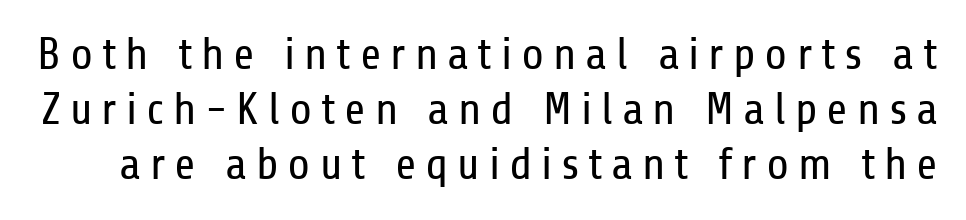
{"serif": "no", "italic": "no", "bold": "no", "weight": "regular", "width": "condensed", "stroke_contrast": "low", "x_height": "medium", "monospaced": "no", "underline": "no", "line_spacing_ratio": 1.2, "glyph_px": 46}
